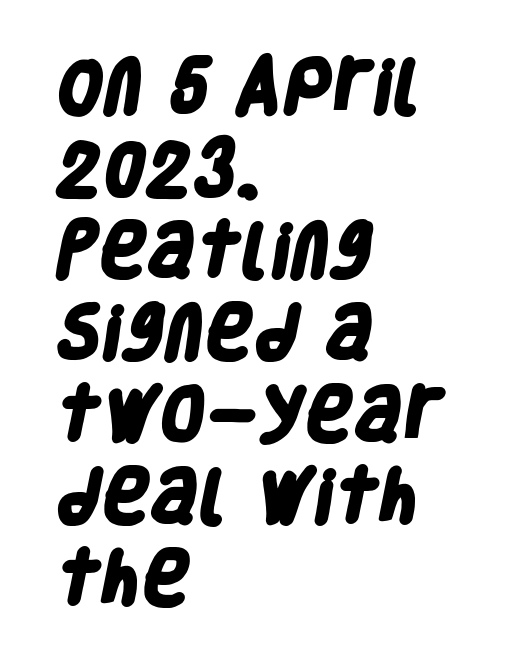
Spacing verdict: proportional, widths tailored to each character. The letters sit at their default tracking, neither squeezed nor spread. Descender tails drop into unmarked territory. Teacher's note: observe the even left margin — that is flush-left alignment.
